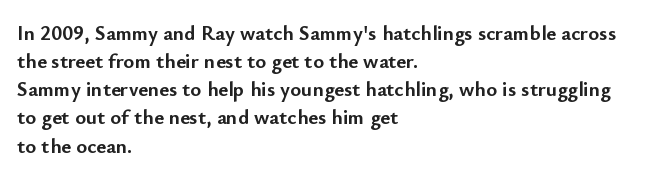
Anything drawn beneath the words? Only blank space. Evenly set lines give the paragraph a standard silhouette. In CSS terms this would be text-align: left. The font's upright variant was chosen for this text. Strokes here are thick enough to call this a true bold.
